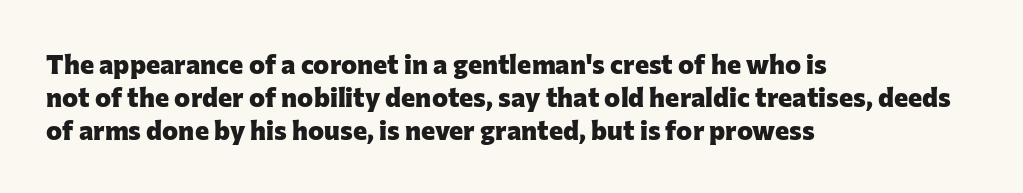
There is no visible air inserted between adjacent glyphs. In terms of weight, the rendering is a true, heavy bold. Visually the block forms a straight wall on the left and a jagged coastline on the right. Lines of text with bare space underneath. If you drew a line through each stem, it would be perfectly vertical.
